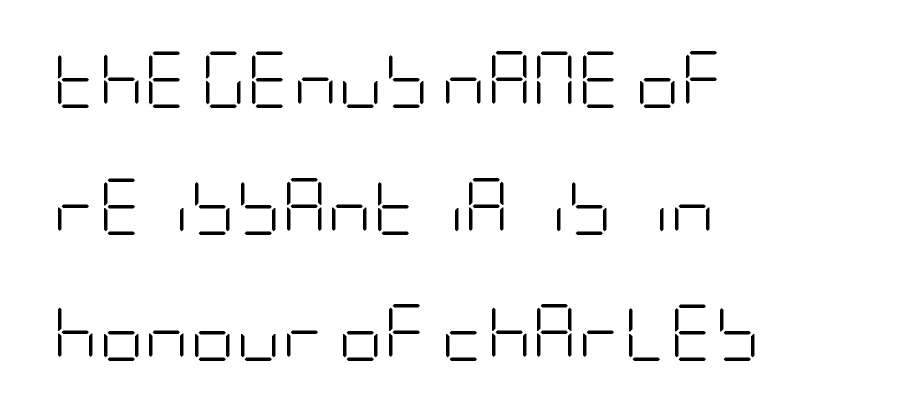
{"serif": "no", "italic": "no", "bold": "no", "weight": "light", "width": "condensed", "stroke_contrast": "low", "x_height": "large", "underline": "no", "align": "left", "line_spacing": "loose", "line_spacing_ratio": 2.26, "letter_spacing": "normal", "letter_spacing_em": 0.0, "glyph_px": 56}
